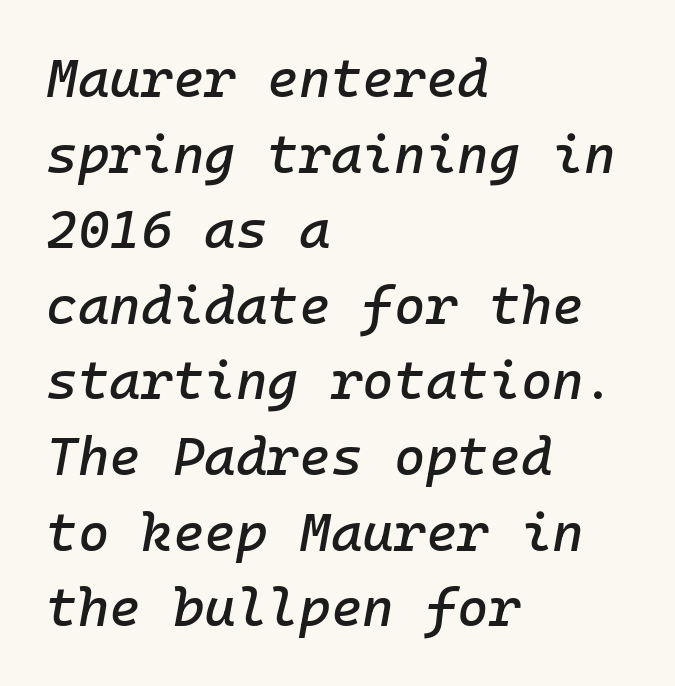
The image shows 54 px text type, italic (leaning right); set left-aligned, normal line spacing (1.4x), normal letter spacing, not underlined; low stroke contrast and a medium x-height.
